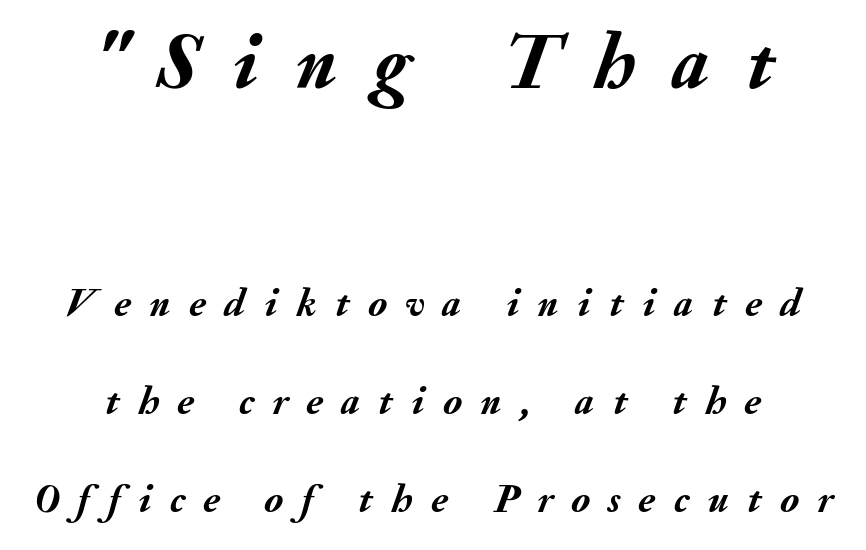
Q: Is the text bold? A: Yes.
Q: Is the text italic (slanted)? A: Yes, it leans right by about 20 degrees.
Q: Is the text underlined? A: No.
Q: How is the paragraph aligned? A: Centered.
Q: Is the spacing between letters normal or unusually wide? A: Unusually wide.
Q: Is the spacing between lines tight, normal or loose? A: Loose.
Q: Which block of text is set in a larger size, the first (top) or the second (bottom)? A: The first (top) one.
Q: Width (condensed, normal, or wide)? A: Normal.
Q: Stroke contrast? A: Medium.
Q: x-height? A: Small.
Q: Monospaced? A: No.
